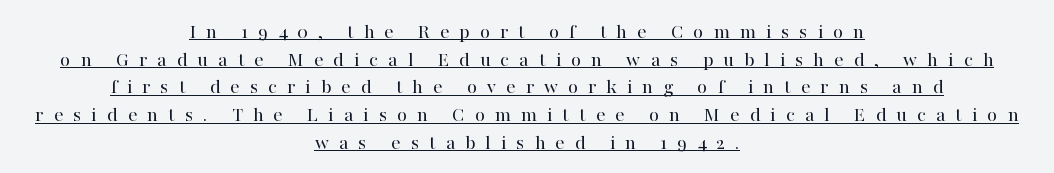
Horizontal alignment here is central, giving a formal, balanced look. This is the regular roman posture of the typeface. These lines sit exactly where default settings would place them. The rendering inserts visible extra space after every character. Ink coverage per letter is moderate at most.
